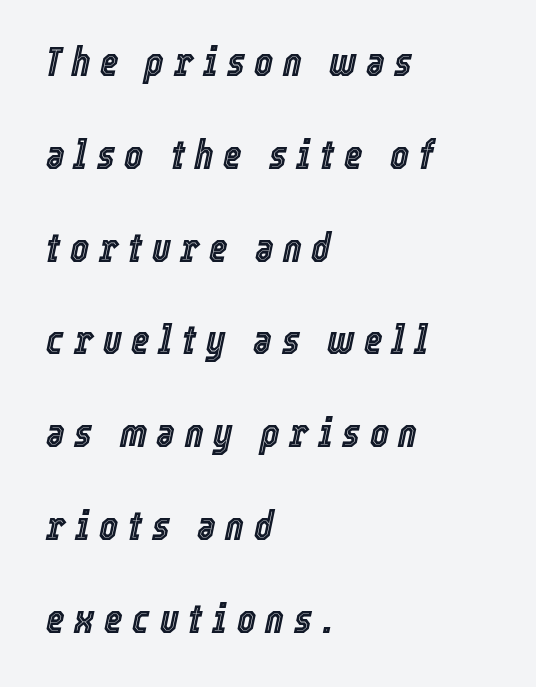
Q: Is the text italic (slanted)? A: Yes, it leans right by about 12 degrees.
Q: Is the text underlined? A: No.
Q: How is the paragraph aligned? A: Left-aligned.
Q: Is the spacing between letters normal or unusually wide? A: Unusually wide.
Q: Is the spacing between lines tight, normal or loose? A: Loose.
Q: Width (condensed, normal, or wide)? A: Condensed.
Q: x-height? A: Medium.
Q: Monospaced? A: No.
